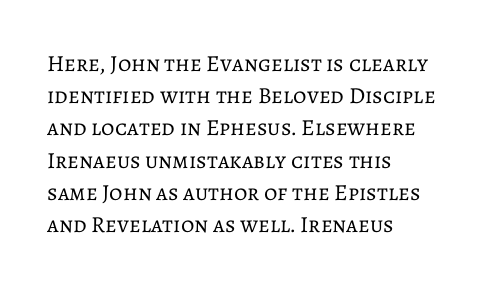
{"italic": "no", "bold": "no", "underline": "no", "align": "left", "line_spacing": "normal", "line_spacing_ratio": 1.4, "letter_spacing": "normal", "letter_spacing_em": 0.0, "glyph_px": 23}
